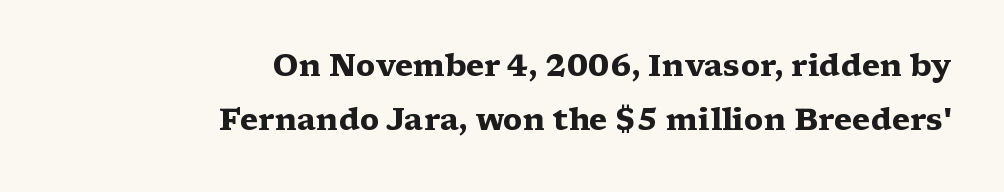
Q: Is the text bold? A: Yes.
Q: Is the text italic (slanted)? A: No, it is upright.
Q: Is the typeface a serif or a sans-serif typeface? A: Serif.
Q: Is the text underlined? A: No.
Q: How is the paragraph aligned? A: Right-aligned.
Q: Is the spacing between letters normal or unusually wide? A: Normal.
Q: Width (condensed, normal, or wide)? A: Wide.
Q: Stroke contrast? A: Medium.
Q: x-height? A: Medium.
Q: Monospaced? A: No.
